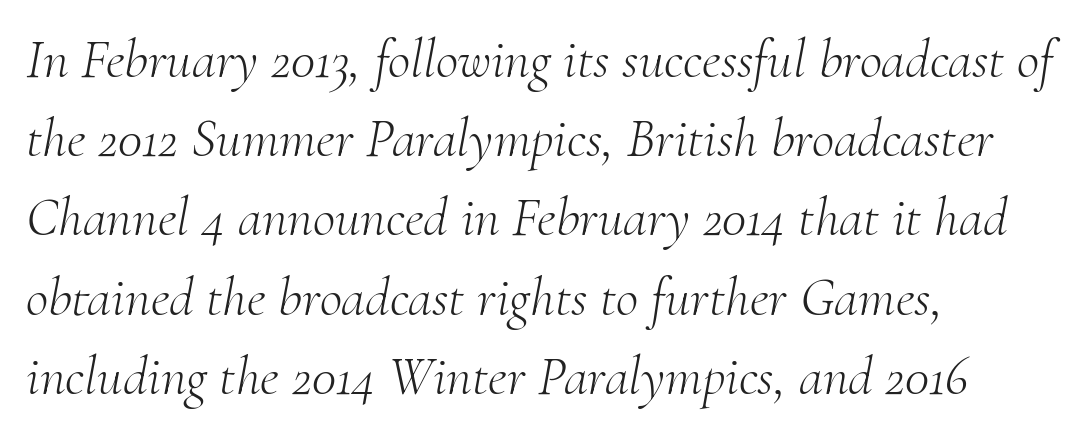
The image shows 55 px light serif type, italic (leaning right); set left-aligned, normal line spacing (1.44x), normal letter spacing, not underlined; medium stroke contrast and a small x-height.
